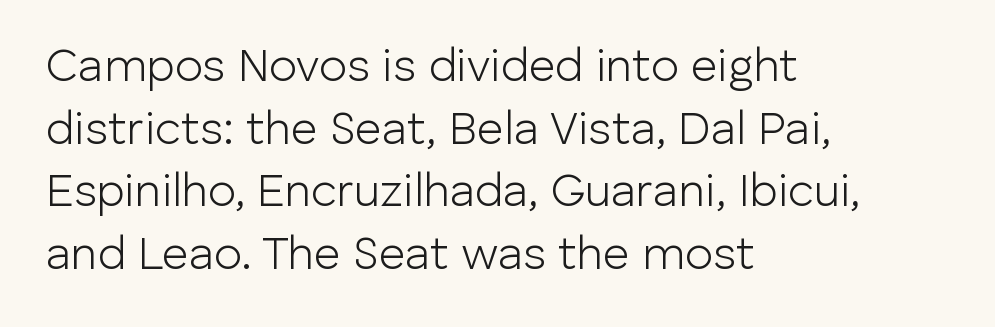
{"serif": "no", "italic": "no", "bold": "no", "weight": "light", "width": "normal", "stroke_contrast": "low", "x_height": "medium", "monospaced": "no", "underline": "no", "align": "left", "line_spacing": "normal", "line_spacing_ratio": 1.36, "letter_spacing": "normal", "letter_spacing_em": 0.0, "glyph_px": 46}
